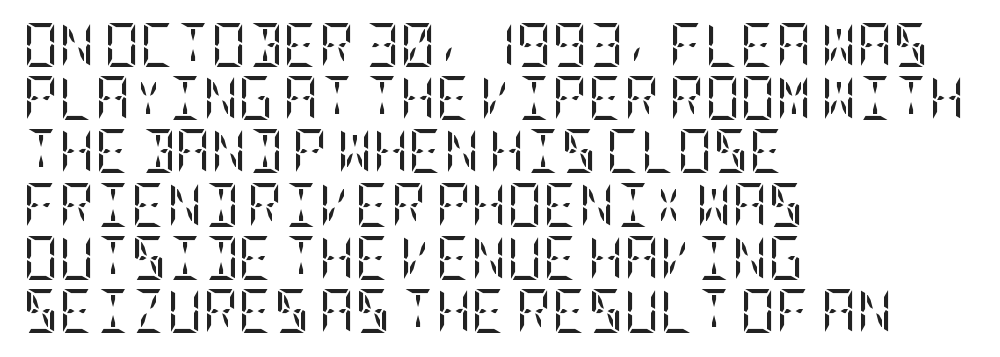
Letter spacing: default. Words float on clear page, feet unadorned. If you drew a line through each stem, it would be perfectly vertical. Alignment: flush left. Is the stroke heavy? The answer is a plain regular-or-lighter. You can tell from the footed stems that serif type was used.
